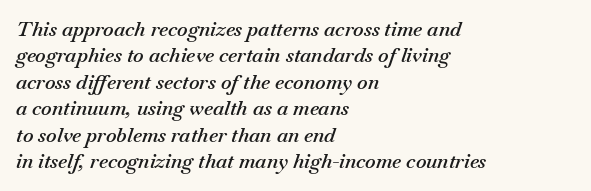
This sample uses an oblique cut, with every glyph tilted off the vertical. The space beneath each line is pristine and unruled. Spacing between characters is what you'd get straight out of the box. Notice how descenders clear the ascenders below comfortably — that's standard leading.
